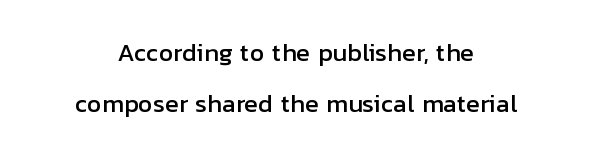
The image shows 23 px text type, upright; set centered, loose line spacing (2.2x), normal letter spacing, not underlined.
